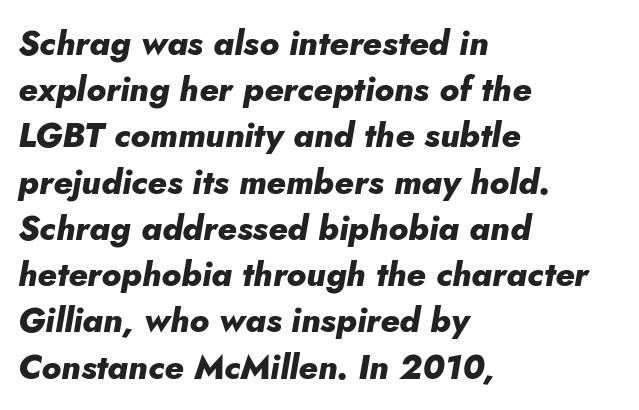
Q: Is the text bold? A: Yes.
Q: Is the text italic (slanted)? A: Yes, it leans right by about 5 degrees.
Q: Is the text underlined? A: No.
Q: How is the paragraph aligned? A: Left-aligned.
Q: Is the spacing between letters normal or unusually wide? A: Normal.
Q: Is the spacing between lines tight, normal or loose? A: Normal.
Q: Width (condensed, normal, or wide)? A: Normal.
Q: Stroke contrast? A: Low.
Q: x-height? A: Small.
Q: Monospaced? A: No.
